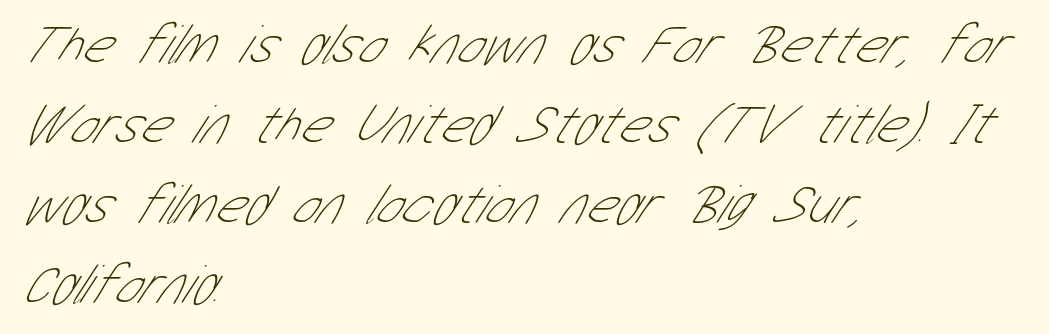
Q: Is the text bold? A: No.
Q: Is the typeface a serif or a sans-serif typeface? A: Sans-serif.
Q: Is the text underlined? A: No.
Q: How is the paragraph aligned? A: Left-aligned.
Q: Is the spacing between letters normal or unusually wide? A: Normal.
Q: Is the spacing between lines tight, normal or loose? A: Normal.
Q: Width (condensed, normal, or wide)? A: Condensed.
Q: Stroke contrast? A: Low.
Q: x-height? A: Medium.
Q: Monospaced? A: No.
